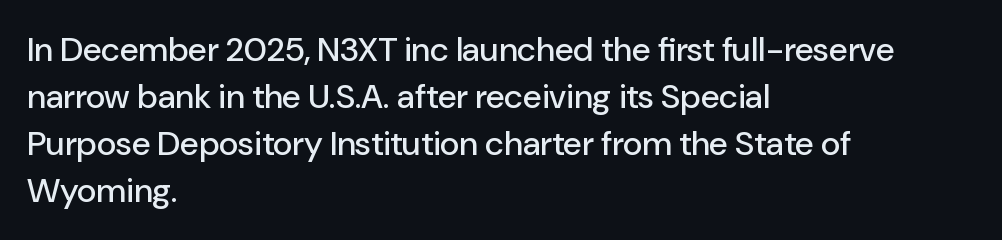
The image shows 34 px sans-serif type, upright; set left-aligned, normal line spacing (1.38x), normal letter spacing, not underlined; low stroke contrast and a medium x-height.
